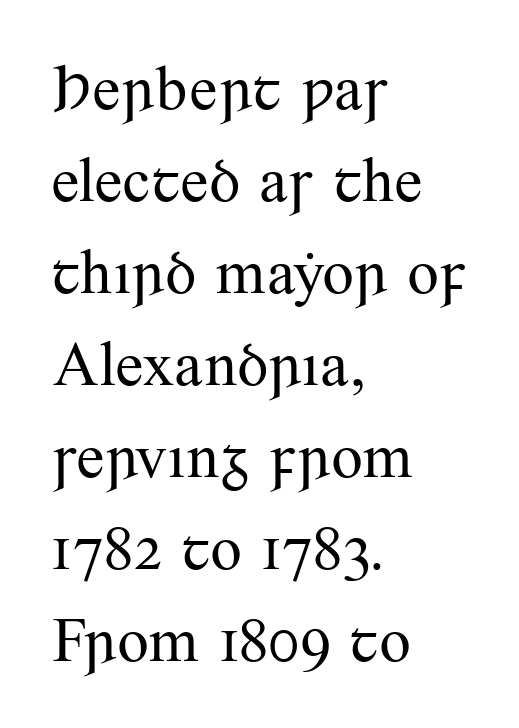
The image shows 63 px regular-weight serif type, upright; set left-aligned, normal line spacing (1.46x), normal letter spacing, not underlined; medium stroke contrast and a small x-height.
